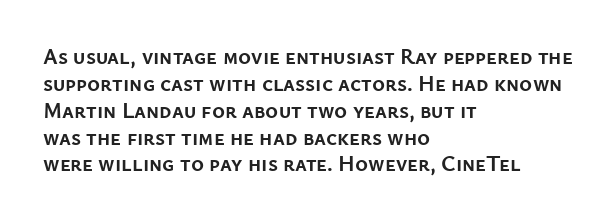
A typesetter would mark this as roman, not italic. What stands out about the letter spacing? Nothing — it is the standard amount. The baseline area is clear. Caption: bold face, heavy strokes.
